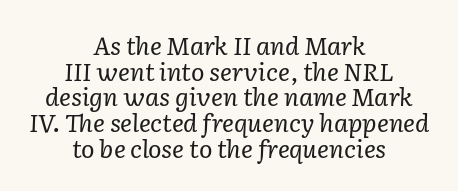
Q: Is the text bold? A: No.
Q: Is the text italic (slanted)? A: Yes, it leans right by about 2 degrees.
Q: Is the text underlined? A: No.
Q: How is the paragraph aligned? A: Centered.
Q: Is the spacing between letters normal or unusually wide? A: Normal.
Q: Is the spacing between lines tight, normal or loose? A: Tight.
